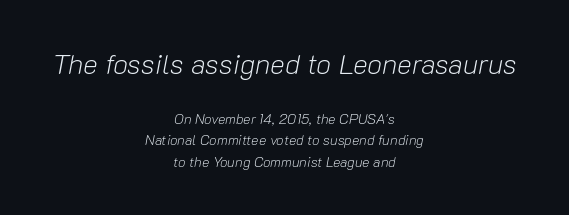
Q: Is the text bold? A: No.
Q: Is the text italic (slanted)? A: Yes, it leans right by about 10 degrees.
Q: Is the text underlined? A: No.
Q: How is the paragraph aligned? A: Centered.
Q: Is the spacing between letters normal or unusually wide? A: Normal.
Q: Is the spacing between lines tight, normal or loose? A: Normal.
Q: Which block of text is set in a larger size, the first (top) or the second (bottom)? A: The first (top) one.
Q: Width (condensed, normal, or wide)? A: Normal.
Q: Stroke contrast? A: Low.
Q: x-height? A: Medium.
Q: Monospaced? A: No.
